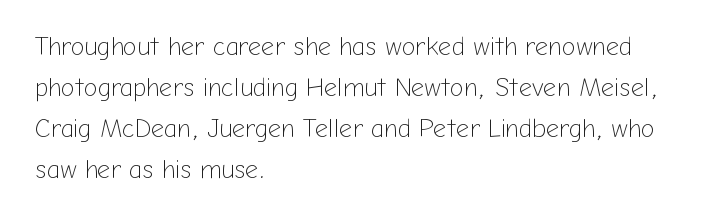
The words here are not underlined. Unbolded letterforms with no extra heft. Quick note: interline space is typical. These lines stack with their left ends in a neat column. Ordinary non-slanted type is in use. Here the glyphs are tracked normally, forming tight word shapes.
